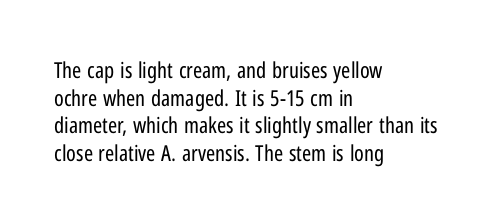
The image shows 22 px text type, upright; set left-aligned, normal line spacing (1.26x), normal letter spacing, not underlined.
